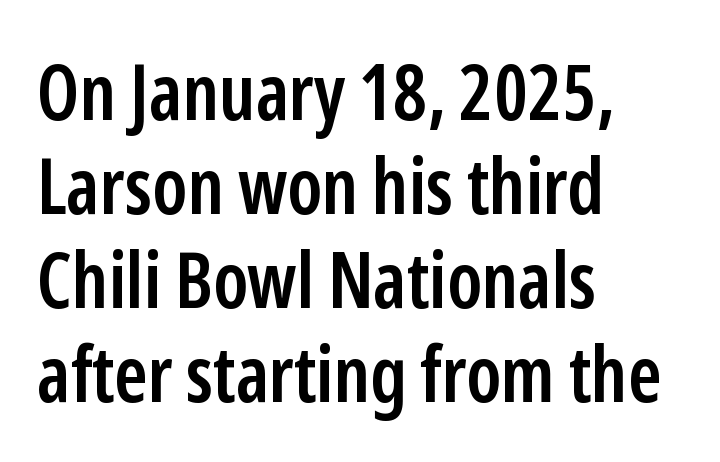
Q: Is the text bold? A: Semi-bold.
Q: Is the text italic (slanted)? A: No, it is upright.
Q: Is the typeface a serif or a sans-serif typeface? A: Sans-serif.
Q: Is the text underlined? A: No.
Q: How is the paragraph aligned? A: Left-aligned.
Q: Is the spacing between letters normal or unusually wide? A: Normal.
Q: Width (condensed, normal, or wide)? A: Condensed.
Q: Stroke contrast? A: Low.
Q: x-height? A: Medium.
Q: Monospaced? A: No.
